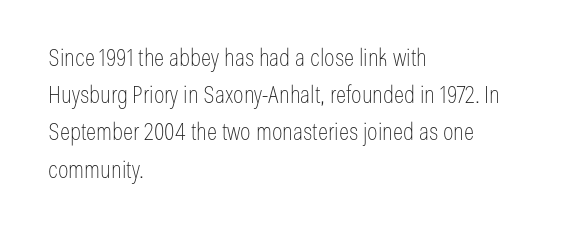
{"italic": "no", "bold": "no", "underline": "no", "align": "left", "line_spacing": "normal", "line_spacing_ratio": 1.55, "letter_spacing": "normal", "letter_spacing_em": 0.0, "glyph_px": 24}
